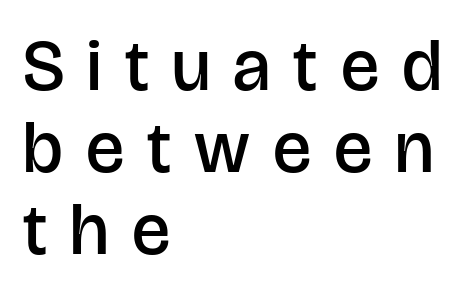
{"serif": "no", "italic": "no", "bold": "semi", "weight": "semibold", "width": "normal", "stroke_contrast": "low", "x_height": "large", "monospaced": "no", "underline": "no", "align": "left", "line_spacing": "tight", "line_spacing_ratio": 1.14, "letter_spacing": "wide", "letter_spacing_em": 0.32, "glyph_px": 72}
